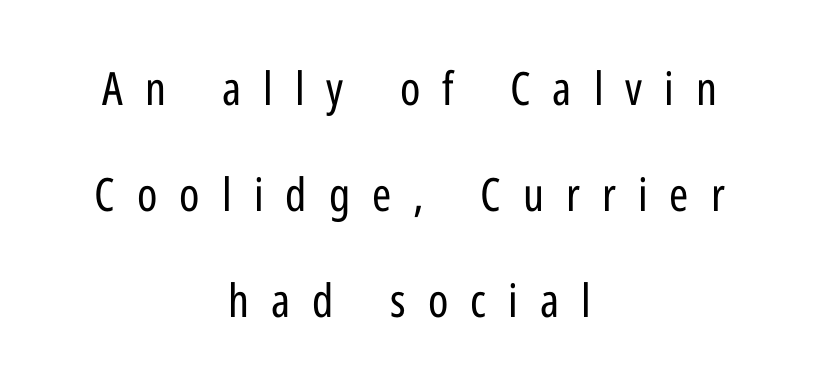
{"serif": "no", "italic": "no", "bold": "no", "weight": "regular", "width": "condensed", "stroke_contrast": "low", "x_height": "medium", "monospaced": "no", "underline": "no", "align": "center", "line_spacing": "loose", "line_spacing_ratio": 2.3, "letter_spacing": "wide", "letter_spacing_em": 0.48, "glyph_px": 46}
